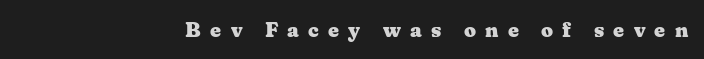
The image shows 21 px bold type, upright; set right-aligned, unusually wide letter spacing (+0.44 em), not underlined.
